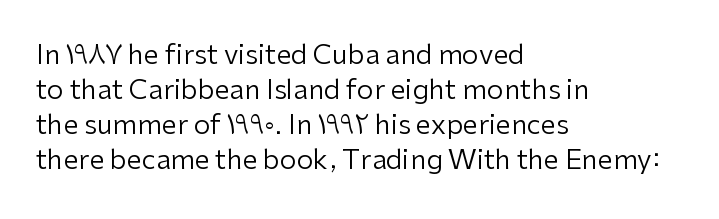
The image shows 27 px text type, upright; set left-aligned, normal line spacing (1.3x), normal letter spacing, not underlined.
